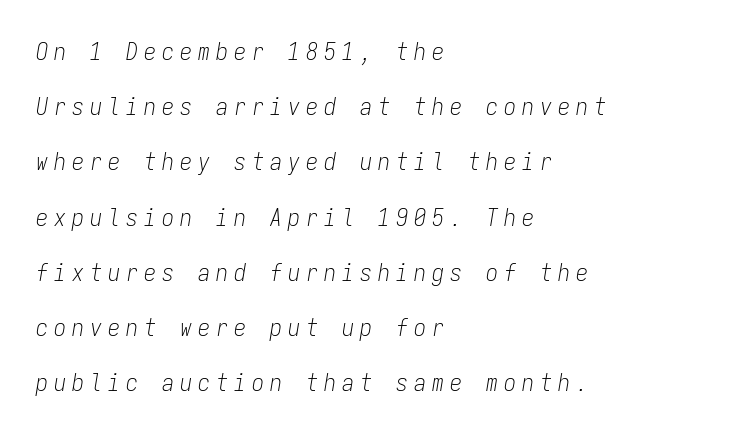
{"italic": "yes", "lean": "right", "slant_degrees": 9, "bold": "no", "underline": "no", "align": "left", "line_spacing": "loose", "line_spacing_ratio": 2.3, "letter_spacing": "wide", "letter_spacing_em": 0.25, "glyph_px": 24}
